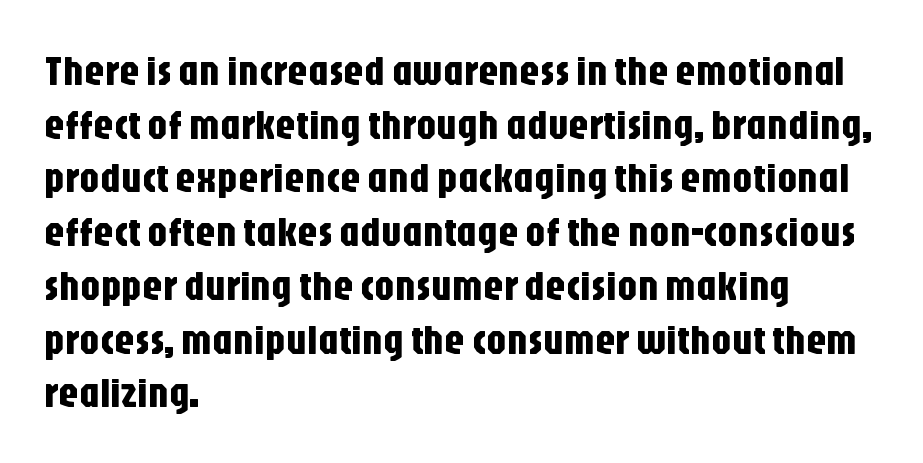
{"serif": "no", "italic": "no", "width": "condensed", "stroke_contrast": "low", "x_height": "large", "monospaced": "no", "underline": "no", "align": "left", "line_spacing": "normal", "line_spacing_ratio": 1.31, "letter_spacing": "normal", "letter_spacing_em": 0.0, "glyph_px": 41}
